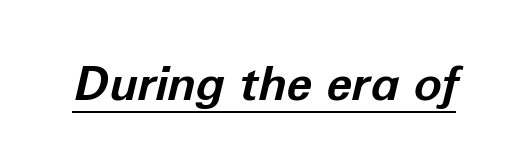
The letters advance in unequal steps, a hallmark of proportional type. Is the type bold? Yes — the strokes are clearly thick and heavy. Posture: slanted. Underline: present. Characters follow at the spacing the type designer built in.
